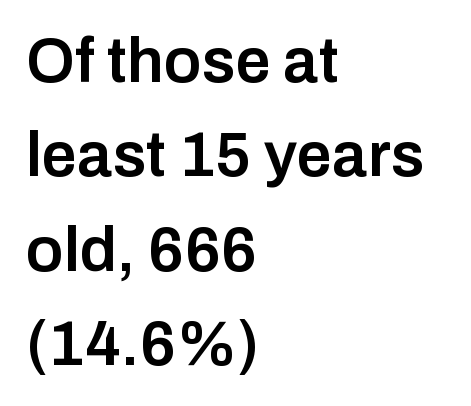
The image shows 63 px semibold sans-serif type, upright; set left-aligned, normal line spacing (1.5x), normal letter spacing, not underlined; low stroke contrast and a medium x-height.
